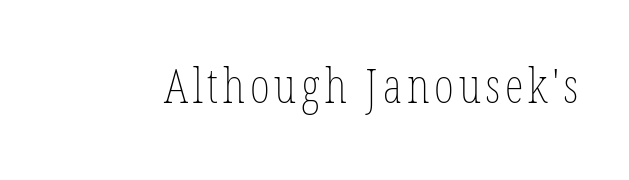
Q: Is the text bold? A: No.
Q: Is the text italic (slanted)? A: No, it is upright.
Q: Is the text underlined? A: No.
Q: Width (condensed, normal, or wide)? A: Condensed.
Q: Stroke contrast? A: Low.
Q: x-height? A: Medium.
Q: Monospaced? A: No.
